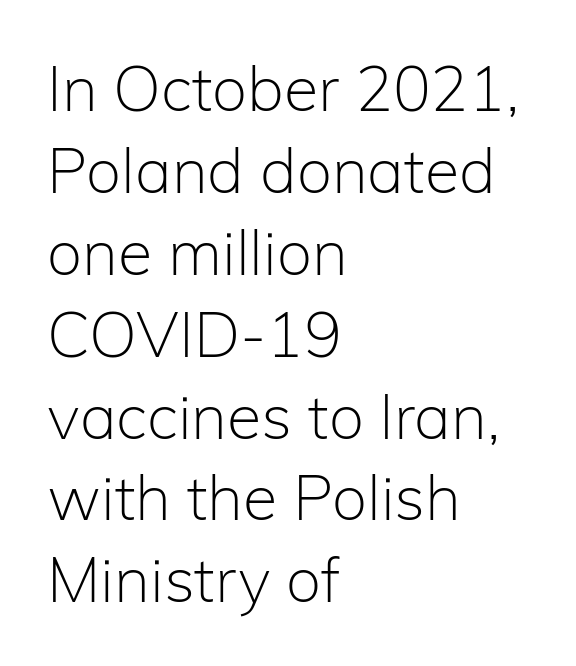
The image shows 63 px light sans-serif type, upright; set left-aligned, normal line spacing (1.3x), normal letter spacing, not underlined; low stroke contrast and a medium x-height.
